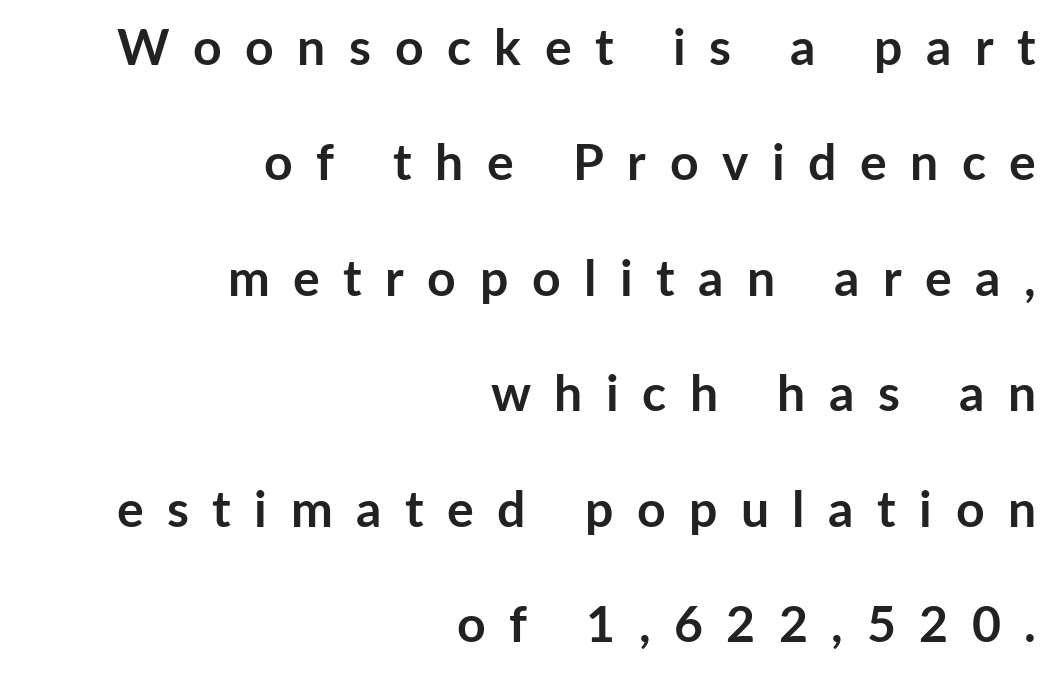
The image shows 50 px semibold sans-serif type, upright; set right-aligned, loose line spacing (2.31x), unusually wide letter spacing (+0.47 em), not underlined; low stroke contrast and a medium x-height.
